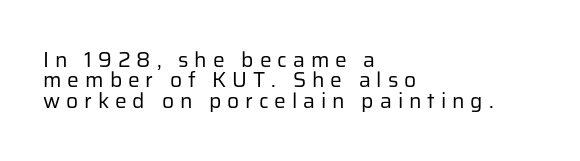
Compared with typical body copy, the letter spacing here is much looser. The cut favours lightness, reaching ordinary text weight at its darkest. A student would call this left alignment; a typographer would say flush left, rag right. The type sits square on the baseline with zero lean. A typesetter would call this leading minimal, almost set solid. This rendering features lettering with no underline.
